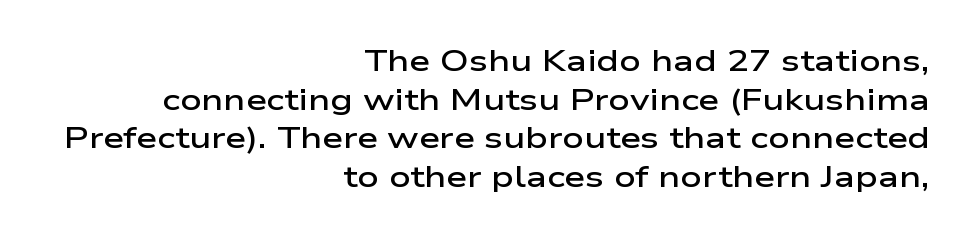
The image shows 30 px semibold, wide sans-serif type, upright; set right-aligned, normal line spacing (1.29x), normal letter spacing, not underlined; low stroke contrast and a medium x-height.
